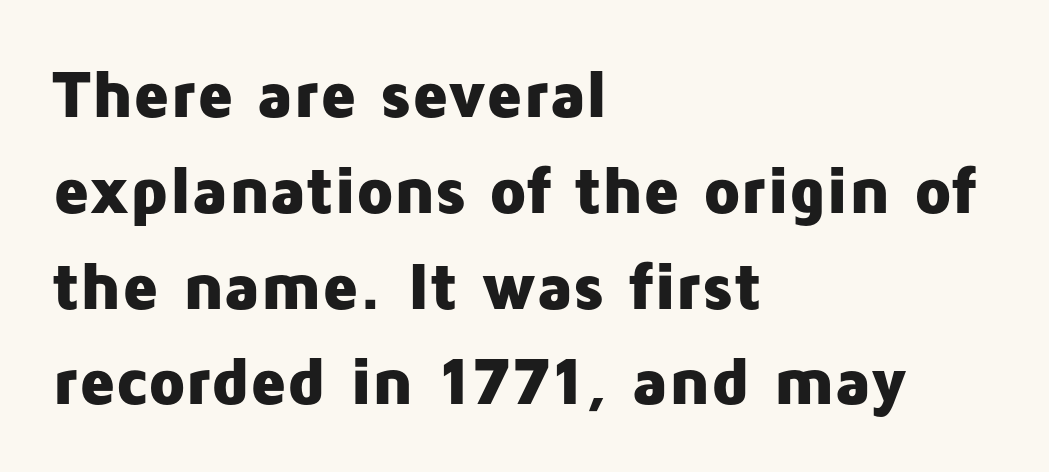
The image shows 67 px heavy sans-serif type, upright; set left-aligned, normal line spacing (1.43x), normal letter spacing, not underlined; low stroke contrast and a medium x-height.
